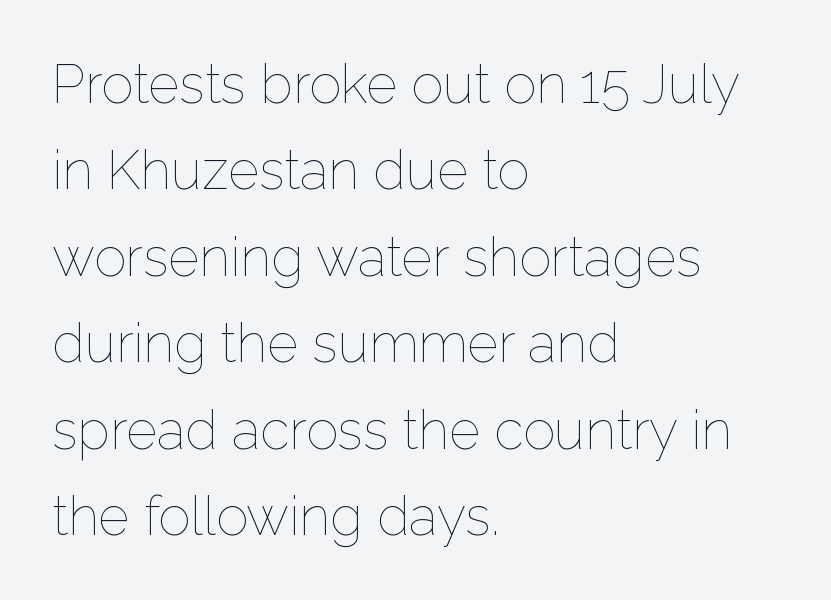
{"italic": "no", "bold": "no", "weight": "thin", "width": "normal", "stroke_contrast": "low", "x_height": "medium", "monospaced": "no", "underline": "no", "align": "left", "line_spacing": "normal", "line_spacing_ratio": 1.6, "letter_spacing": "normal", "letter_spacing_em": 0.0, "glyph_px": 54}
